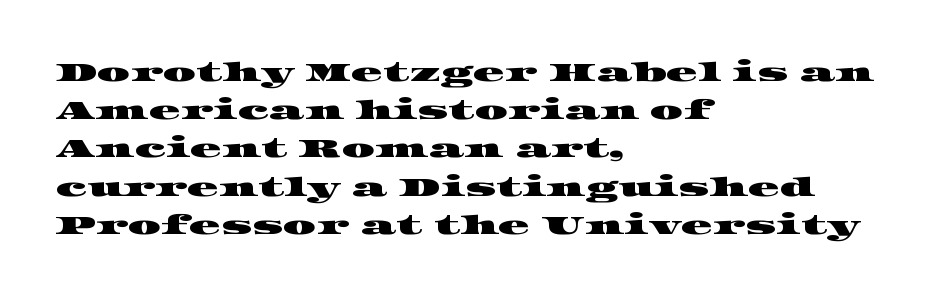
{"underline": "no", "align": "left", "line_spacing": "normal", "line_spacing_ratio": 1.47, "letter_spacing": "normal", "letter_spacing_em": 0.0, "glyph_px": 26}
